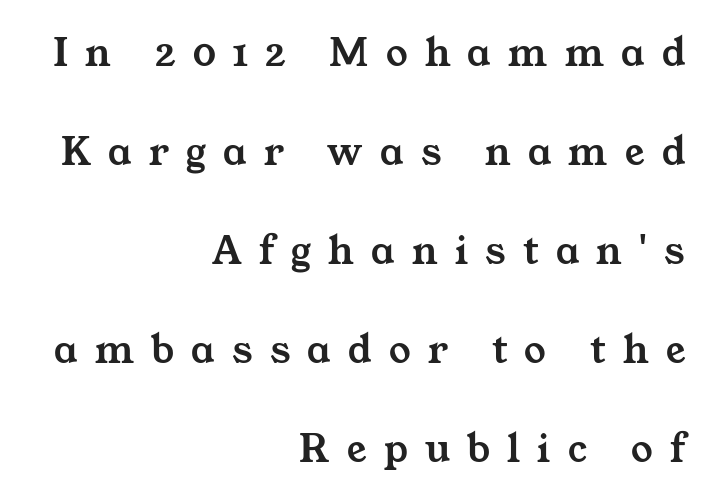
{"serif": "yes", "width": "wide", "stroke_contrast": "medium", "x_height": "medium", "monospaced": "no", "underline": "no", "align": "right", "line_spacing": "loose", "line_spacing_ratio": 2.3, "letter_spacing": "wide", "letter_spacing_em": 0.4, "glyph_px": 43}
